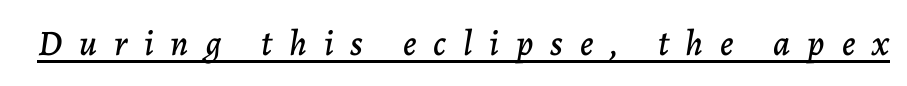
The image shows 36 px text type, italic (leaning right); set unusually wide letter spacing (+0.47 em), underlined; low stroke contrast and a medium x-height.
